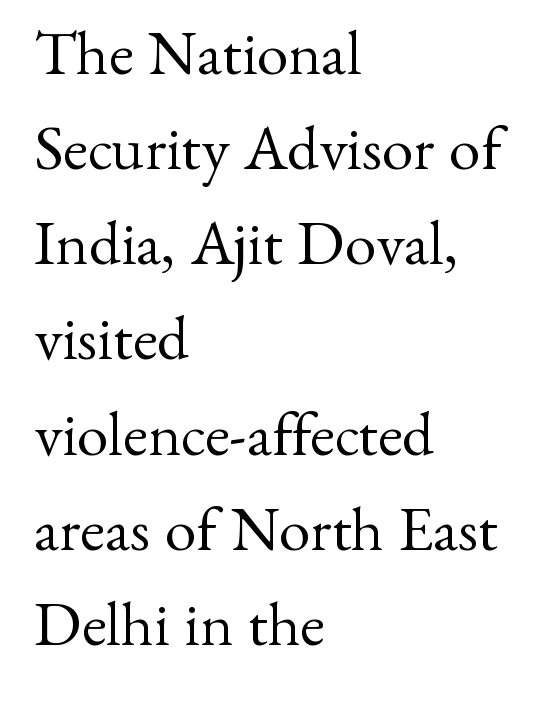
The image shows 63 px regular-weight serif type, upright; set left-aligned, normal line spacing (1.51x), normal letter spacing, not underlined; medium stroke contrast and a small x-height.
